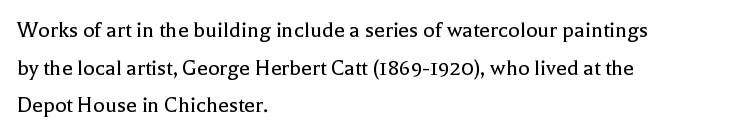
The image shows 24 px text type, upright; set left-aligned, normal line spacing (1.57x), normal letter spacing, not underlined.
